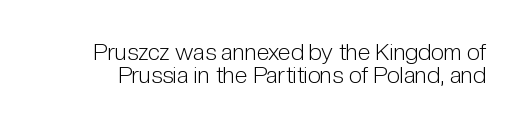
{"italic": "no", "bold": "no", "underline": "no", "line_spacing": "tight", "line_spacing_ratio": 0.99, "letter_spacing": "normal", "letter_spacing_em": 0.0, "glyph_px": 23}
